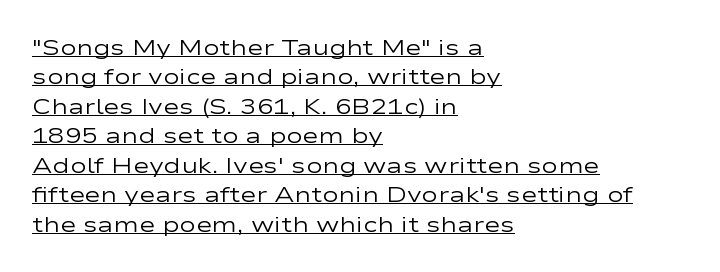
{"italic": "no", "bold": "no", "underline": "yes", "align": "left", "line_spacing": "normal", "line_spacing_ratio": 1.34, "letter_spacing": "normal", "letter_spacing_em": 0.0, "glyph_px": 22}
